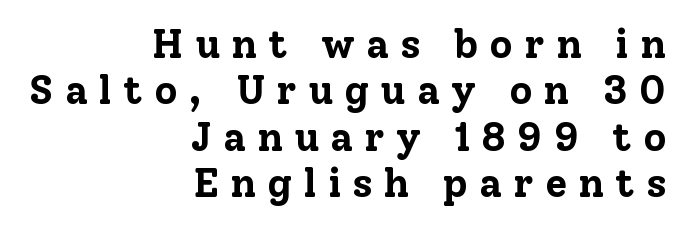
The foot of each line stays bare and open. Nope, not italic — everything's standing straight. The ragged edge is on the left, which tells us the setting is flush right. Note: serifs present on the glyphs. You could not count columns in this text — the font is proportionally spaced.
